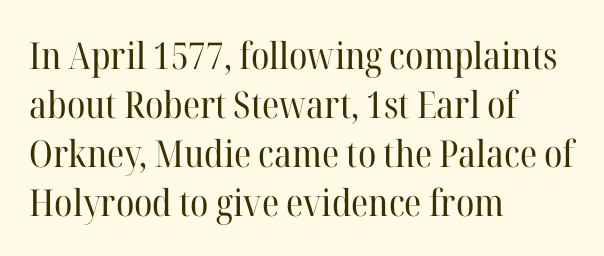
Is this a fixed-width face? No — the glyphs have proportional, varying widths. A typesetter would mark this as roman, not italic. The space beneath each line is pristine and unruled. Honestly, the row spacing looks completely unremarkable.
